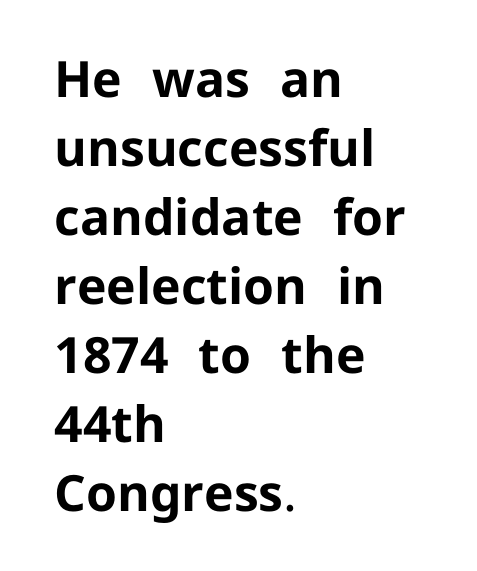
The rendering uses natural spacing where letterforms have individual widths. Posture: vertical. The lines sit at an ordinary, default distance from one another. Emphasis by weight is at full strength: bold. Is this a sans? Yes — the strokes have no serifs.
